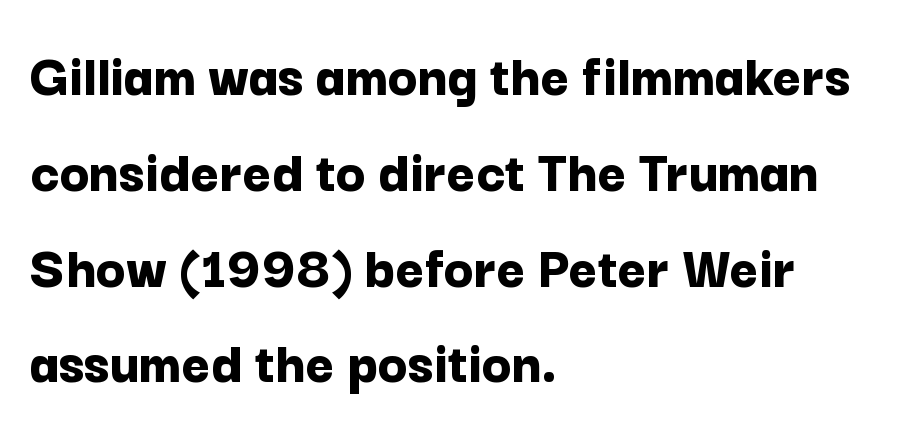
Q: Is the text bold? A: Yes.
Q: Is the text italic (slanted)? A: No, it is upright.
Q: Is the typeface a serif or a sans-serif typeface? A: Sans-serif.
Q: Is the text underlined? A: No.
Q: How is the paragraph aligned? A: Left-aligned.
Q: Is the spacing between letters normal or unusually wide? A: Normal.
Q: Is the spacing between lines tight, normal or loose? A: Normal.
Q: Width (condensed, normal, or wide)? A: Normal.
Q: Stroke contrast? A: Low.
Q: x-height? A: Medium.
Q: Monospaced? A: No.
